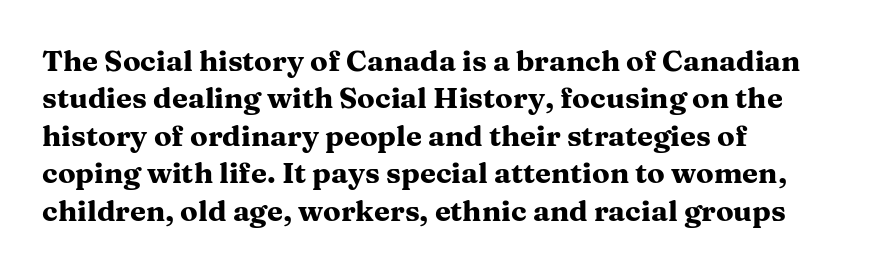
Q: Is the text bold? A: Yes.
Q: Is the text italic (slanted)? A: No, it is upright.
Q: Is the typeface a serif or a sans-serif typeface? A: Serif.
Q: Is the text underlined? A: No.
Q: How is the paragraph aligned? A: Left-aligned.
Q: Is the spacing between letters normal or unusually wide? A: Normal.
Q: Is the spacing between lines tight, normal or loose? A: Normal.
Q: Width (condensed, normal, or wide)? A: Wide.
Q: Stroke contrast? A: Medium.
Q: x-height? A: Medium.
Q: Monospaced? A: No.
